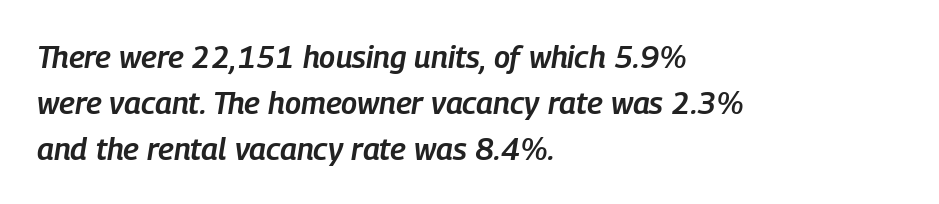
The image shows 31 px semibold, condensed type, italic (leaning right); set left-aligned, normal line spacing (1.48x), normal letter spacing, not underlined; low stroke contrast and a medium x-height.
